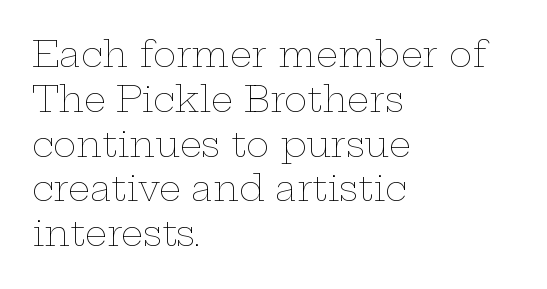
The image shows 35 px thin, wide type, upright; set left-aligned, normal line spacing (1.28x), normal letter spacing, not underlined; low stroke contrast and a medium x-height.
